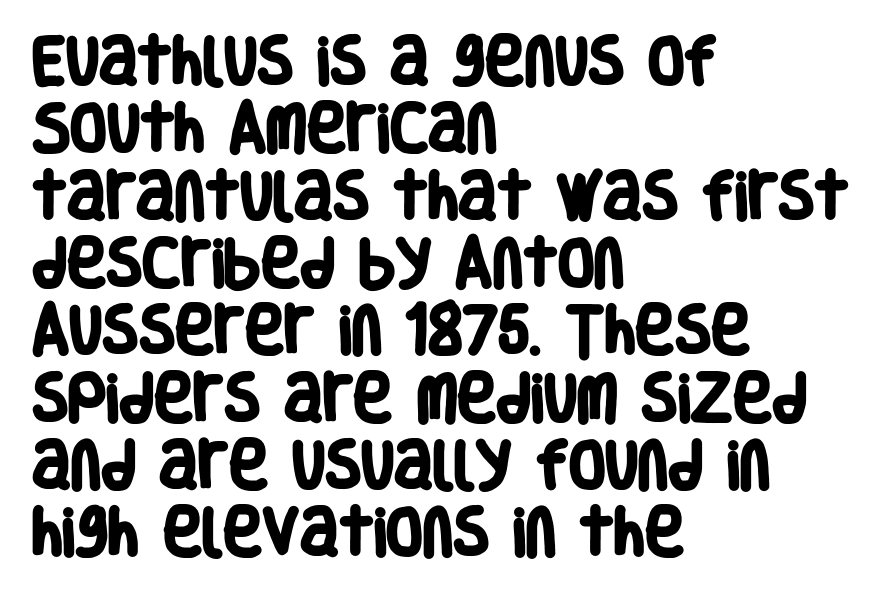
{"serif": "no", "bold": "yes", "weight": "heavy", "width": "condensed", "stroke_contrast": "low", "x_height": "large", "monospaced": "no", "underline": "no", "align": "left", "line_spacing": "normal", "line_spacing_ratio": 1.27, "letter_spacing": "normal", "letter_spacing_em": 0.0, "glyph_px": 53}
